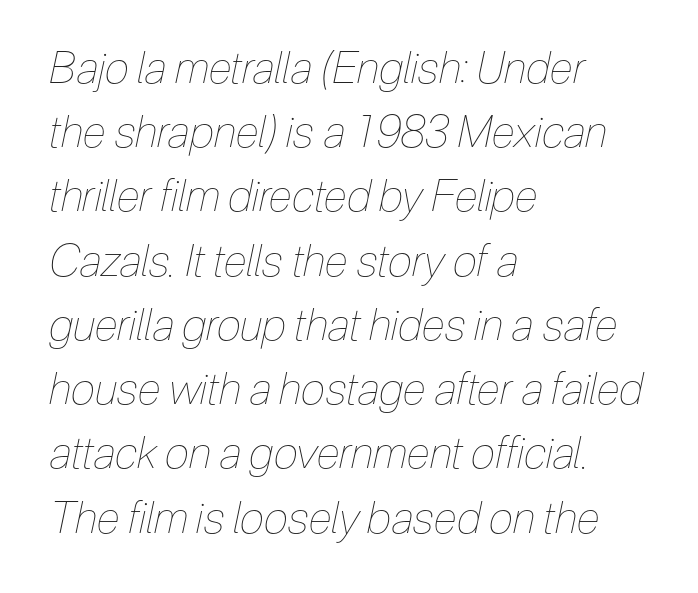
The face looks like a standard text weight, possibly lighter. Decoration check: the copy has no underline. Proportional: the letters do not fall into vertical columns. The letterforms sit shoulder to shoulder at normal distance. The passage shown stacks its lines at a standard gap.
